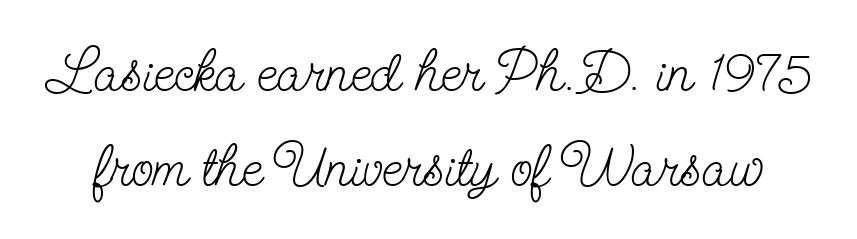
The typeface chosen for these lines features serifs. Each new line begins a customary step beneath the previous one. The tracking reads as untouched default to a designer's eye. This rendering features lettering with no underline.
